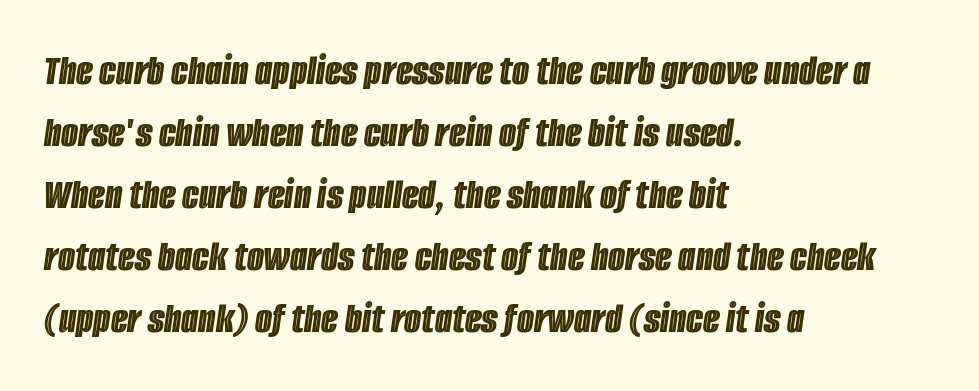
{"italic": "yes", "lean": "right", "slant_degrees": 8, "width": "condensed", "x_height": "large", "monospaced": "no", "underline": "no", "align": "left", "line_spacing": "normal", "line_spacing_ratio": 1.41, "letter_spacing": "normal", "letter_spacing_em": 0.0, "glyph_px": 44}
